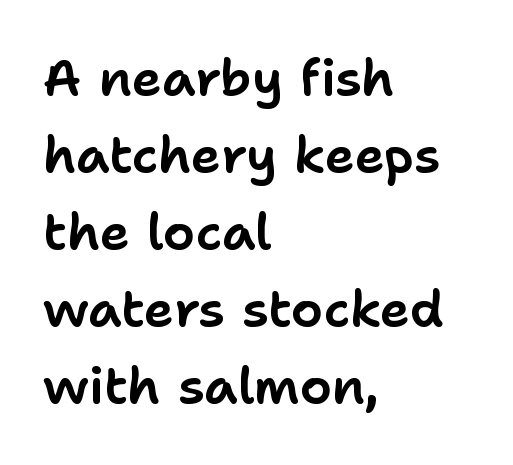
Q: Is the text italic (slanted)? A: No, it is upright.
Q: Is the typeface a serif or a sans-serif typeface? A: Sans-serif.
Q: Is the text underlined? A: No.
Q: How is the paragraph aligned? A: Left-aligned.
Q: Is the spacing between letters normal or unusually wide? A: Normal.
Q: Is the spacing between lines tight, normal or loose? A: Normal.
Q: Width (condensed, normal, or wide)? A: Normal.
Q: Stroke contrast? A: Low.
Q: x-height? A: Medium.
Q: Monospaced? A: No.
